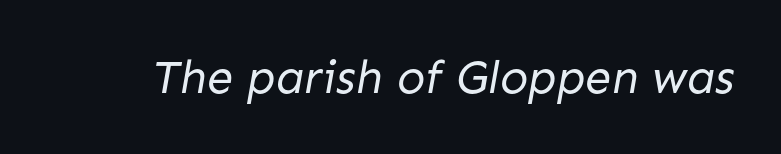
No feet cap the strokes, marking this as sans-serif type. Character widths vary here, with narrow letters taking less room than wide ones. How are the letters spaced? Ordinarily, with no added tracking. The face looks like a standard text weight, possibly lighter. Glance below the letters and you will spot only blank space.
